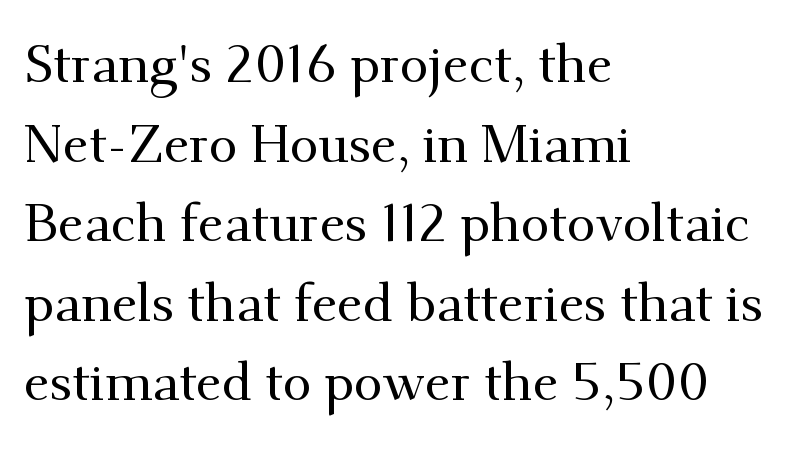
This rendering uses left alignment, leaving the right contour irregular. No italicization has been applied; the sample stays upright. Between one letter and the next there's only the usual sliver of space. Note the varied advance widths — an 'i' is clearly narrower than an 'm'.
